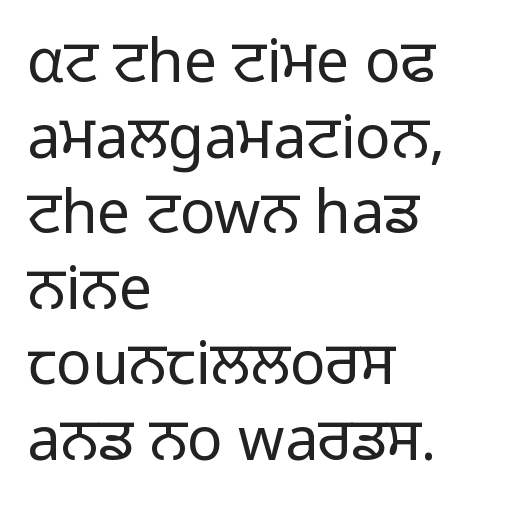
{"serif": "no", "italic": "no", "bold": "no", "weight": "light", "width": "normal", "stroke_contrast": "low", "x_height": "medium", "monospaced": "no", "underline": "no", "align": "left", "line_spacing": "normal", "line_spacing_ratio": 1.28, "letter_spacing": "normal", "letter_spacing_em": 0.0, "glyph_px": 59}
